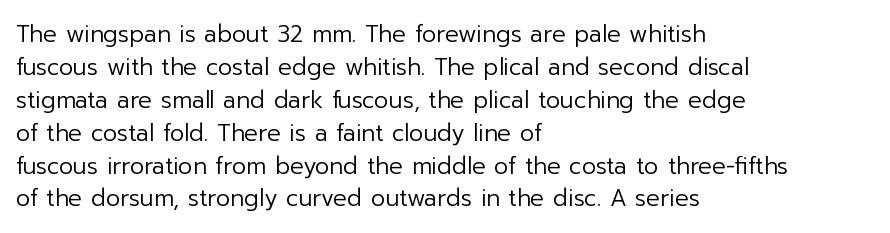
Q: Is the text bold? A: No.
Q: Is the text italic (slanted)? A: No, it is upright.
Q: Is the text underlined? A: No.
Q: How is the paragraph aligned? A: Left-aligned.
Q: Is the spacing between letters normal or unusually wide? A: Normal.
Q: Is the spacing between lines tight, normal or loose? A: Normal.
